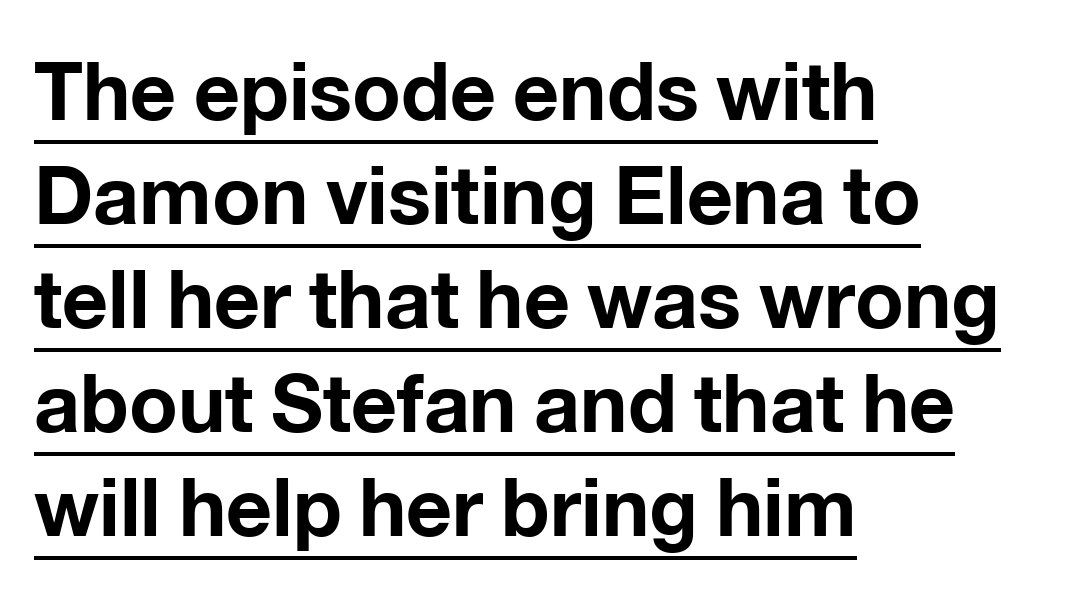
Q: Is the text bold? A: Yes.
Q: Is the text italic (slanted)? A: No, it is upright.
Q: Is the typeface a serif or a sans-serif typeface? A: Sans-serif.
Q: Is the text underlined? A: Yes.
Q: How is the paragraph aligned? A: Left-aligned.
Q: Is the spacing between letters normal or unusually wide? A: Normal.
Q: Is the spacing between lines tight, normal or loose? A: Normal.
Q: Width (condensed, normal, or wide)? A: Normal.
Q: Stroke contrast? A: Low.
Q: x-height? A: Medium.
Q: Monospaced? A: No.
